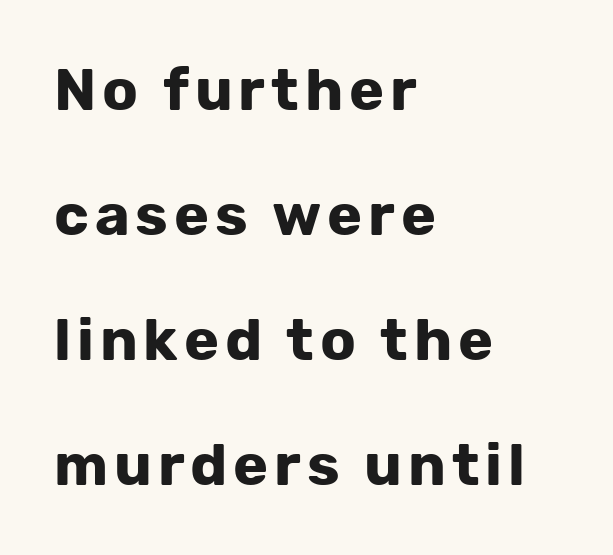
The image shows 59 px bold sans-serif type, upright; set left-aligned, loose line spacing (2.12x), not underlined; low stroke contrast and a medium x-height.
